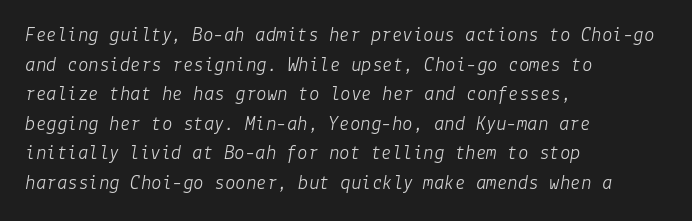
This rendering leaves character spacing at its baseline value. The rows are spaced the way most documents space them. Is the type heavy? It reads as light-to-regular instead. The passage is arranged the way most books set body copy — flush left. The axis of the letterforms is tilted away from vertical.
